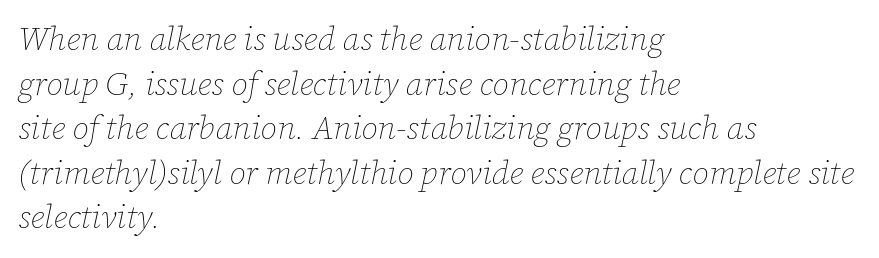
The image shows 33 px thin type, italic (leaning right); set left-aligned, normal line spacing (1.35x), normal letter spacing, not underlined; low stroke contrast and a medium x-height.
